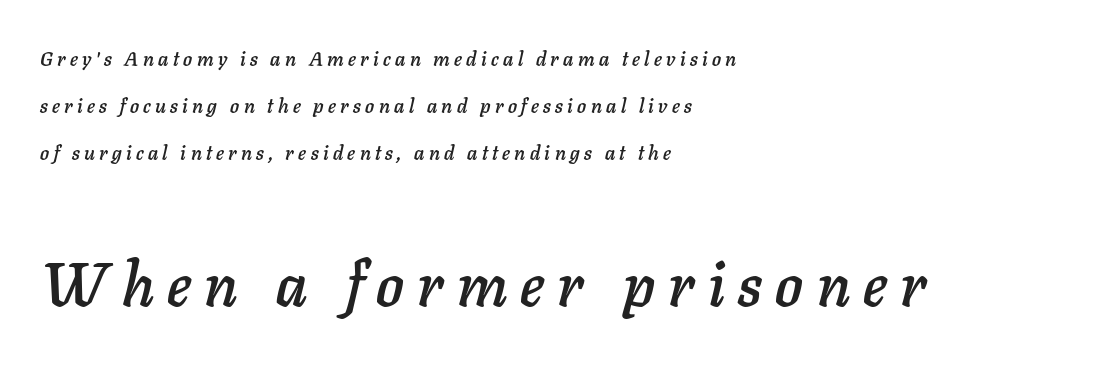
{"italic": "yes", "lean": "right", "slant_degrees": 11, "width": "normal", "stroke_contrast": "low", "x_height": "medium", "monospaced": "no", "underline": "no", "align": "left", "line_spacing": "loose", "line_spacing_ratio": 2.35, "letter_spacing": "wide", "letter_spacing_em": 0.22, "larger_block": "second", "size_ratio": 3.05, "glyph_px": 61}
